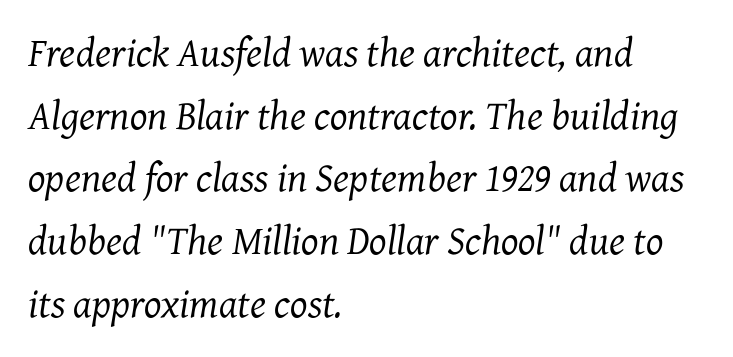
Q: Is the text bold? A: No.
Q: Is the text italic (slanted)? A: Yes, it leans right by about 7 degrees.
Q: Is the typeface a serif or a sans-serif typeface? A: Serif.
Q: Is the text underlined? A: No.
Q: How is the paragraph aligned? A: Left-aligned.
Q: Is the spacing between letters normal or unusually wide? A: Normal.
Q: Is the spacing between lines tight, normal or loose? A: Normal.
Q: Width (condensed, normal, or wide)? A: Normal.
Q: Stroke contrast? A: Medium.
Q: x-height? A: Medium.
Q: Monospaced? A: No.
